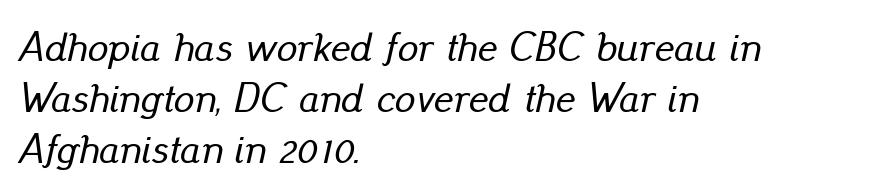
Q: Is the text italic (slanted)? A: Yes, it leans right by about 13 degrees.
Q: Is the text underlined? A: No.
Q: How is the paragraph aligned? A: Left-aligned.
Q: Is the spacing between letters normal or unusually wide? A: Normal.
Q: Width (condensed, normal, or wide)? A: Normal.
Q: Stroke contrast? A: Low.
Q: x-height? A: Small.
Q: Monospaced? A: No.
